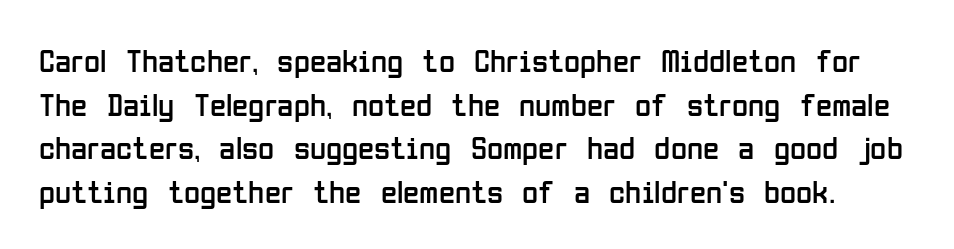
This is not heavy type; no bold has been used. This sample keeps an unexceptional amount of space between lines. Quick note: not italic, upright. This rendering features lettering with no underline.
